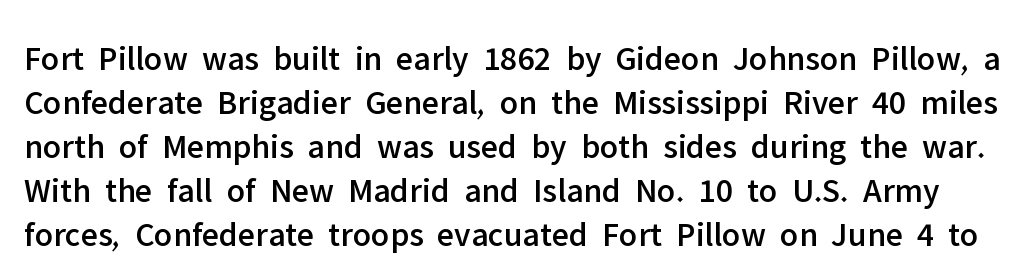
Q: Is the text italic (slanted)? A: No, it is upright.
Q: Is the typeface a serif or a sans-serif typeface? A: Sans-serif.
Q: Is the text underlined? A: No.
Q: Is the spacing between letters normal or unusually wide? A: Normal.
Q: Is the spacing between lines tight, normal or loose? A: Normal.
Q: Width (condensed, normal, or wide)? A: Normal.
Q: Stroke contrast? A: Low.
Q: x-height? A: Medium.
Q: Monospaced? A: No.
